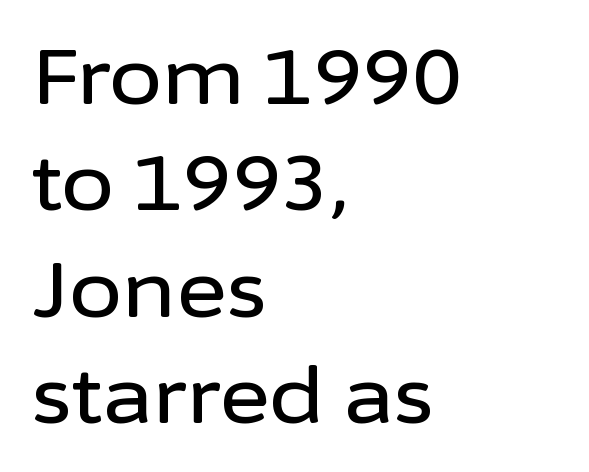
Alignment: flush left. The baseline area is clear. Is this a fixed-width face? No — the glyphs have proportional, varying widths. Unlike a traditional serif, this face leaves its strokes unadorned. Default kerning and tracking; the words read as compact shapes.
